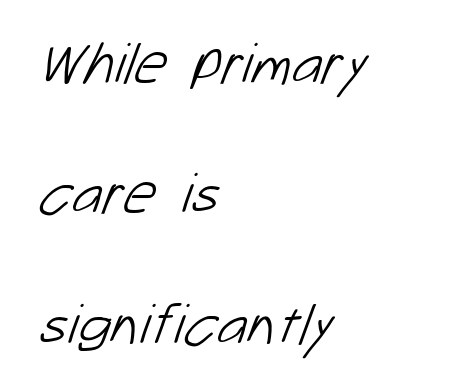
{"serif": "no", "bold": "no", "weight": "light", "width": "normal", "stroke_contrast": "low", "x_height": "medium", "monospaced": "no", "underline": "no", "align": "left", "line_spacing": "loose", "line_spacing_ratio": 2.25, "letter_spacing": "normal", "letter_spacing_em": 0.0, "glyph_px": 58}
